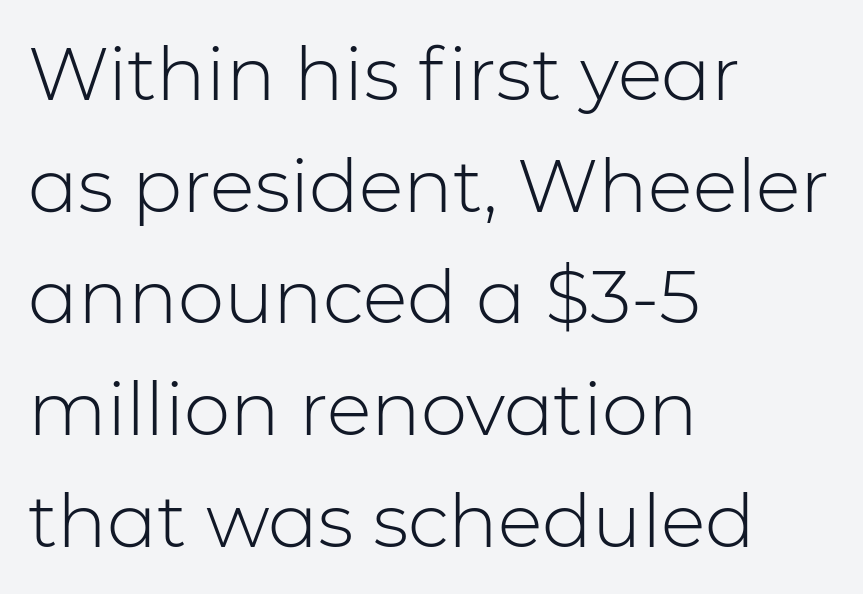
{"serif": "no", "italic": "no", "bold": "no", "weight": "light", "width": "normal", "stroke_contrast": "low", "x_height": "medium", "monospaced": "no", "underline": "no", "align": "left", "line_spacing": "normal", "line_spacing_ratio": 1.51, "letter_spacing": "normal", "letter_spacing_em": 0.0, "glyph_px": 74}
